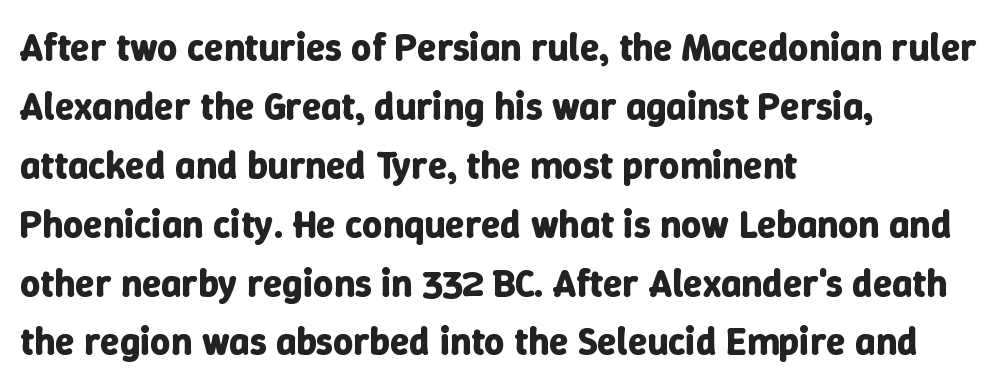
The image shows 39 px bold type, upright; set left-aligned, normal line spacing (1.51x), normal letter spacing, not underlined; low stroke contrast and a medium x-height.
